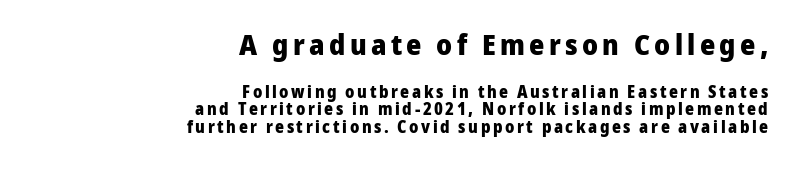
The image shows 29 px heavy sans-serif type, upright; set right-aligned, tight line spacing (1.05x), not underlined; the first (top) block is 1.71x larger; low stroke contrast and a medium x-height.
